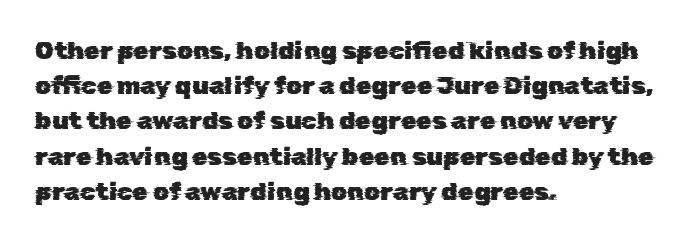
The image shows 25 px text type; set left-aligned, normal line spacing (1.41x), normal letter spacing, not underlined.
